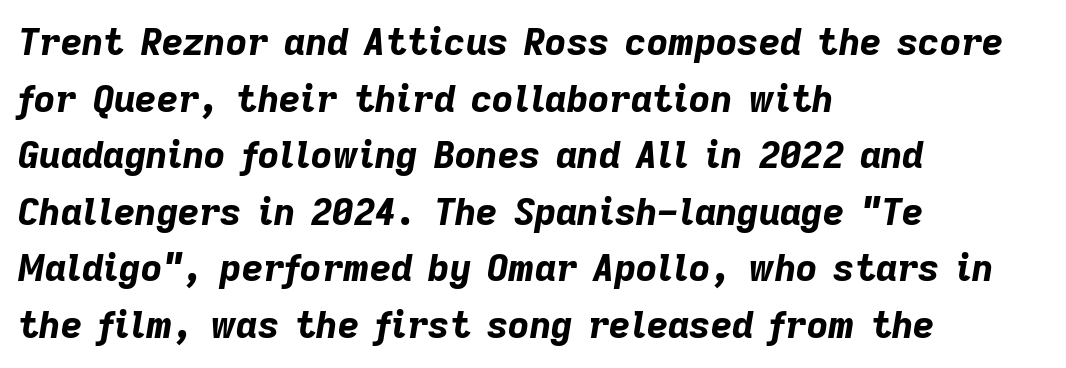
Q: Is the text bold? A: Yes.
Q: Is the text italic (slanted)? A: Yes, it leans right by about 9 degrees.
Q: Is the text underlined? A: No.
Q: How is the paragraph aligned? A: Left-aligned.
Q: Is the spacing between letters normal or unusually wide? A: Normal.
Q: Is the spacing between lines tight, normal or loose? A: Normal.
Q: Width (condensed, normal, or wide)? A: Normal.
Q: Stroke contrast? A: Low.
Q: x-height? A: Medium.
Q: Monospaced? A: No.
